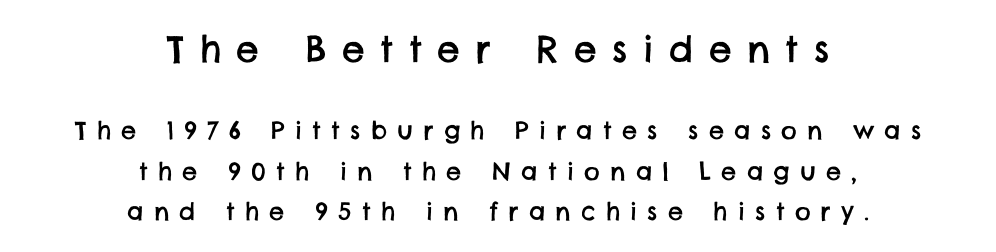
The image shows 36 px sans-serif type; set centered, normal line spacing (1.68x), unusually wide letter spacing (+0.43 em), not underlined; the first (top) block is 1.5x larger; low stroke contrast and a large x-height.
